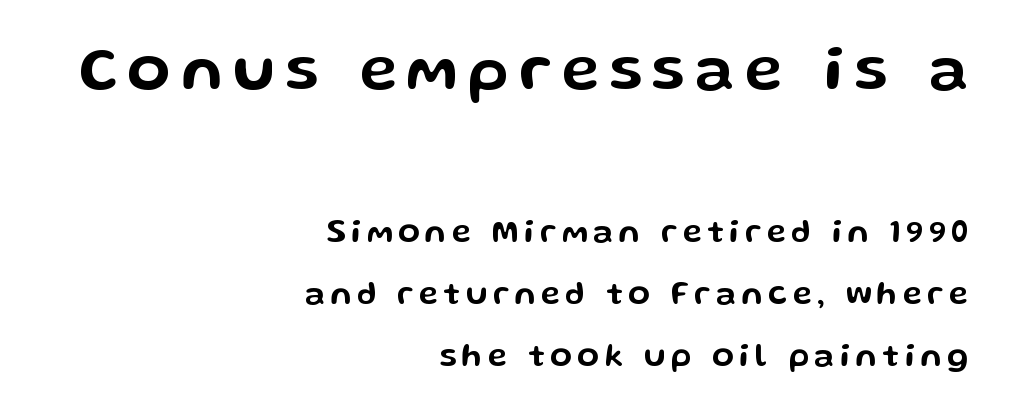
The image shows 63 px wide sans-serif type, upright; set right-aligned, loose line spacing (1.94x), not underlined; the first (top) block is 1.97x larger; low stroke contrast and a medium x-height.
